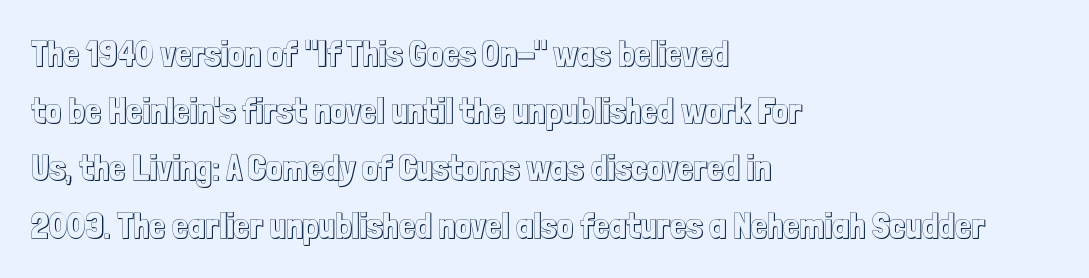
The image shows 36 px condensed type, upright; set left-aligned, normal line spacing (1.59x), normal letter spacing, not underlined; a medium x-height.
